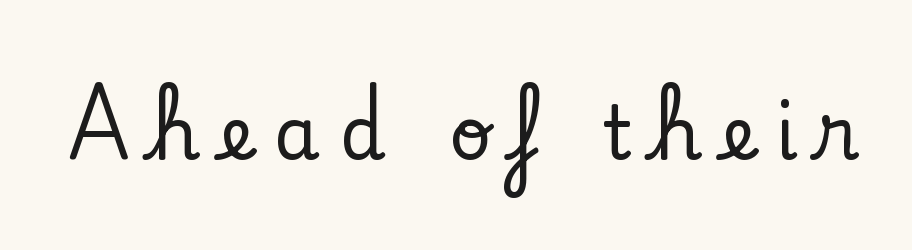
The foot of each line stays bare and open. Do the letters lean? They stand straight. Here the glyphs are tracked loosely, breaking word shapes into spaced letters. Note the varied advance widths — an 'i' is clearly narrower than an 'm'.
